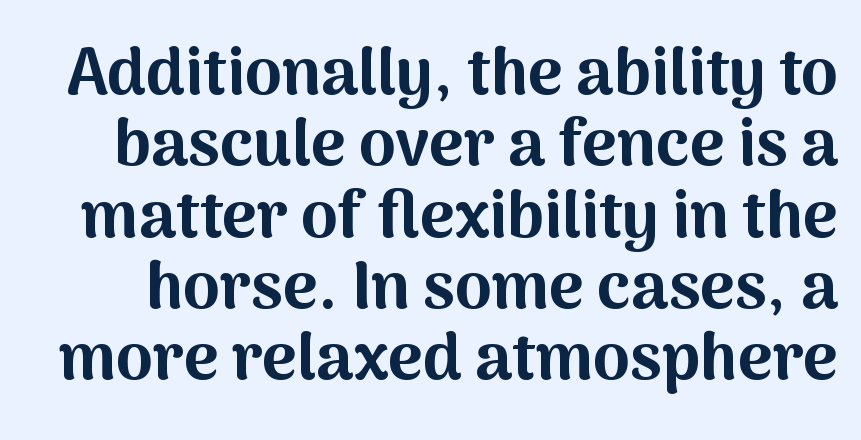
{"serif": "no", "italic": "no", "bold": "yes", "weight": "bold", "width": "normal", "stroke_contrast": "medium", "x_height": "medium", "monospaced": "no", "underline": "no", "line_spacing": "tight", "line_spacing_ratio": 1.08, "letter_spacing": "normal", "letter_spacing_em": 0.0, "glyph_px": 66}
